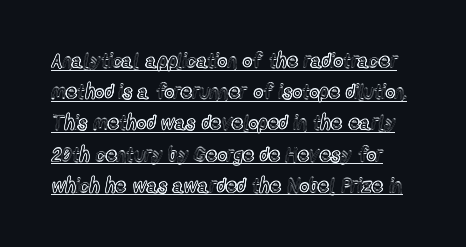
The image shows 20 px text type; set normal line spacing (1.56x), normal letter spacing, underlined.
